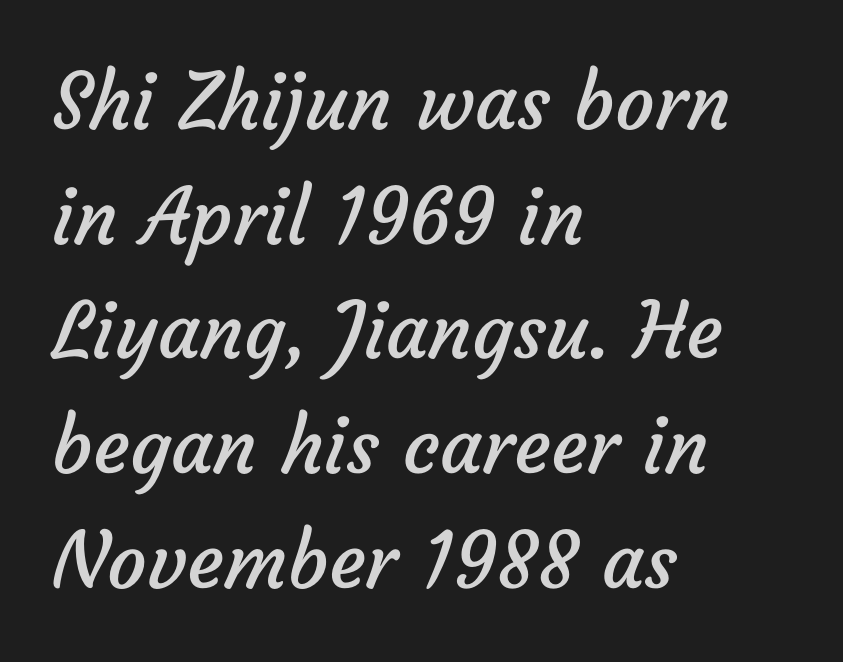
The image shows 78 px regular-weight sans-serif type; set left-aligned, normal line spacing (1.47x), normal letter spacing, not underlined; low stroke contrast and a medium x-height.
